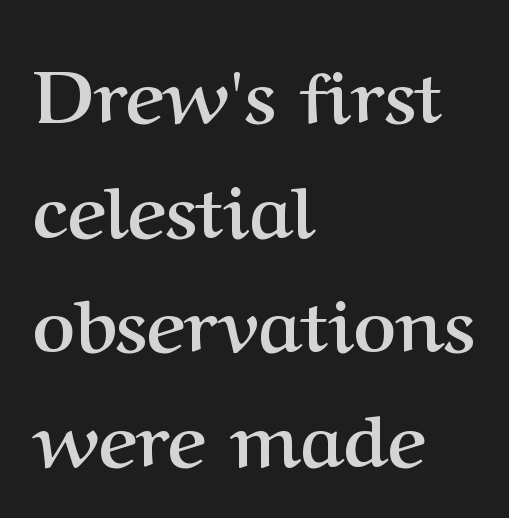
{"serif": "yes", "italic": "no", "bold": "yes", "weight": "semibold", "width": "normal", "stroke_contrast": "medium", "x_height": "medium", "monospaced": "no", "underline": "no", "align": "left", "line_spacing": "normal", "line_spacing_ratio": 1.57, "letter_spacing": "normal", "letter_spacing_em": 0.0, "glyph_px": 73}
